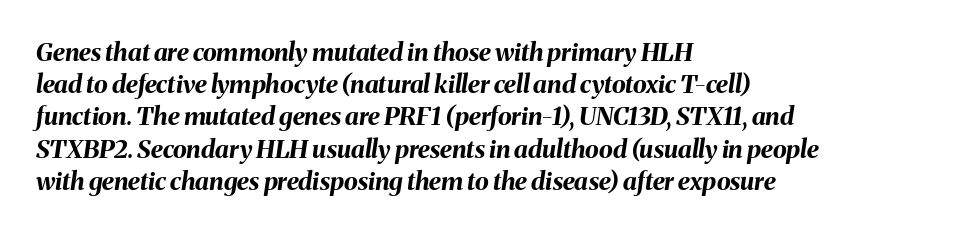
Compared with typical body copy, the letter spacing here is the same. These words are printed bold, with thick strokes throughout. The ragged edge is on the right, which tells us the setting is flush left. Evenly set lines give the paragraph a standard silhouette.
